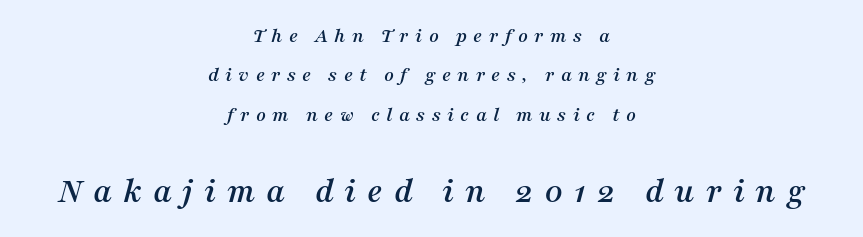
Q: Is the text italic (slanted)? A: Yes, it leans right by about 16 degrees.
Q: Is the typeface a serif or a sans-serif typeface? A: Serif.
Q: Is the text underlined? A: No.
Q: How is the paragraph aligned? A: Centered.
Q: Is the spacing between letters normal or unusually wide? A: Unusually wide.
Q: Which block of text is set in a larger size, the first (top) or the second (bottom)? A: The second (bottom) one.
Q: Width (condensed, normal, or wide)? A: Normal.
Q: Stroke contrast? A: Medium.
Q: x-height? A: Medium.
Q: Monospaced? A: No.
